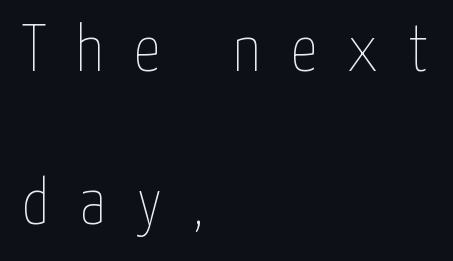
Compared with a centered layout, this one pins lines to the left instead. Notice the wide empty band between every row — that's loose leading. The specimen reads as upright at a glance. The specimen omits any rule beneath the text block's lines.
